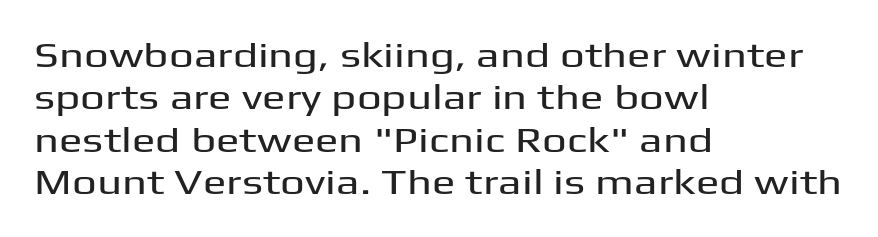
{"serif": "no", "italic": "no", "width": "wide", "stroke_contrast": "medium", "x_height": "medium", "monospaced": "no", "underline": "no", "align": "left", "line_spacing_ratio": 1.21, "letter_spacing": "normal", "letter_spacing_em": 0.0, "glyph_px": 35}
